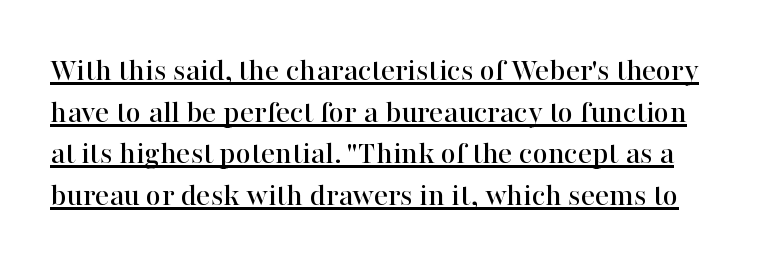
The image shows 33 px serif type, upright; set normal line spacing (1.26x), normal letter spacing, underlined; high stroke contrast and a medium x-height.
